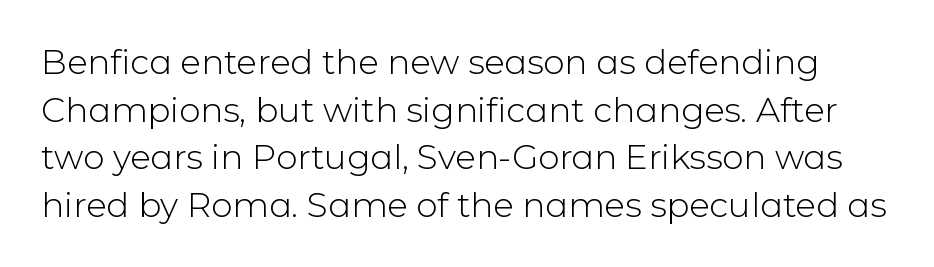
{"serif": "no", "italic": "no", "bold": "no", "weight": "light", "width": "normal", "stroke_contrast": "low", "x_height": "medium", "monospaced": "no", "underline": "no", "line_spacing": "normal", "line_spacing_ratio": 1.4, "letter_spacing": "normal", "letter_spacing_em": 0.0, "glyph_px": 34}
